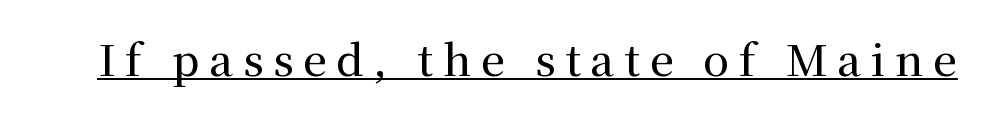
Is this a fixed-width face? No — the glyphs have proportional, varying widths. Posture: straight, roman, zero tilt. You can see a thin bar hugging the bottom of the glyphs. Caption: expanded tracking, letters set apart. Stroke terminals: seriffed.
